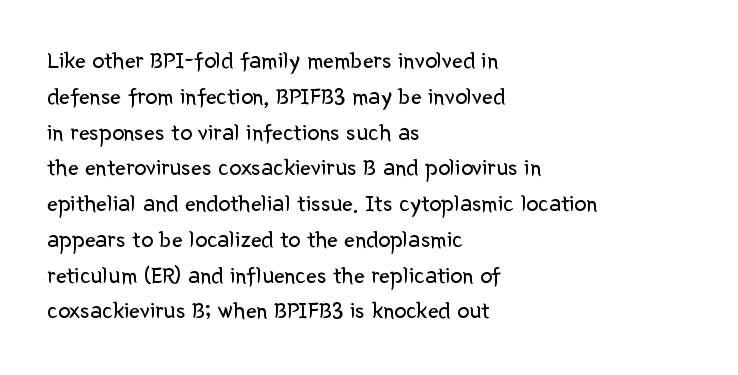
Q: Is the text bold? A: No.
Q: Is the text italic (slanted)? A: No, it is upright.
Q: Is the text underlined? A: No.
Q: How is the paragraph aligned? A: Left-aligned.
Q: Is the spacing between letters normal or unusually wide? A: Normal.
Q: Is the spacing between lines tight, normal or loose? A: Normal.
